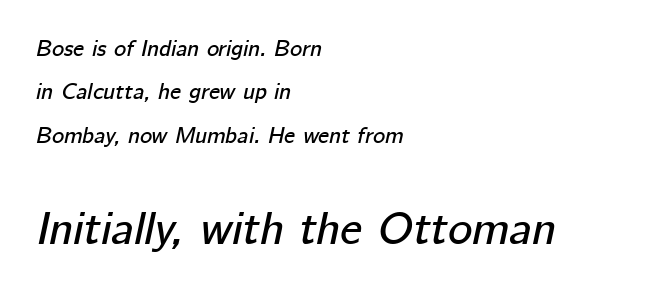
The image shows 46 px text type, italic (leaning right); set left-aligned, line spacing 1.89x, normal letter spacing, not underlined; the second (bottom) block is 2.0x larger; low stroke contrast and a medium x-height.
